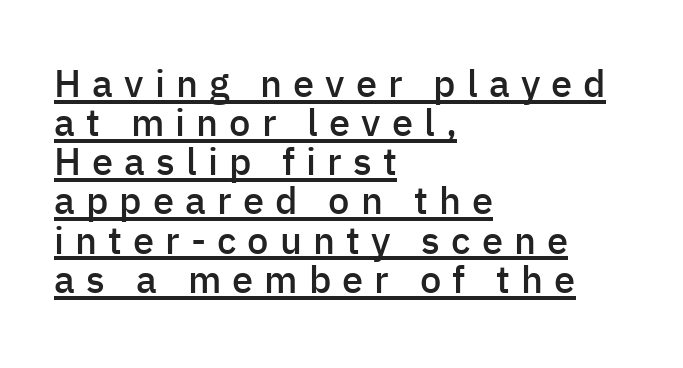
Q: Is the text bold? A: Semi-bold.
Q: Is the text italic (slanted)? A: No, it is upright.
Q: Is the typeface a serif or a sans-serif typeface? A: Sans-serif.
Q: Is the text underlined? A: Yes.
Q: How is the paragraph aligned? A: Left-aligned.
Q: Is the spacing between letters normal or unusually wide? A: Unusually wide.
Q: Is the spacing between lines tight, normal or loose? A: Tight.
Q: Width (condensed, normal, or wide)? A: Normal.
Q: Stroke contrast? A: Low.
Q: x-height? A: Medium.
Q: Monospaced? A: No.
